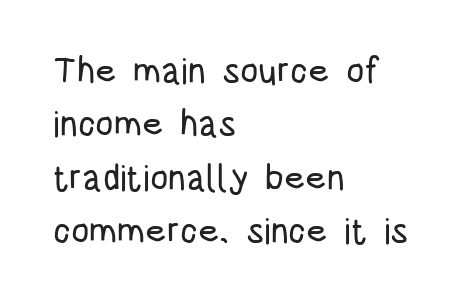
The specimen omits any rule beneath the text block's lines. Tall strokes in this sample are plumb rather than angled. What kind of face is this? One without serifs — a sans. Notice how the passage keeps a crisp vertical edge on the left only.
